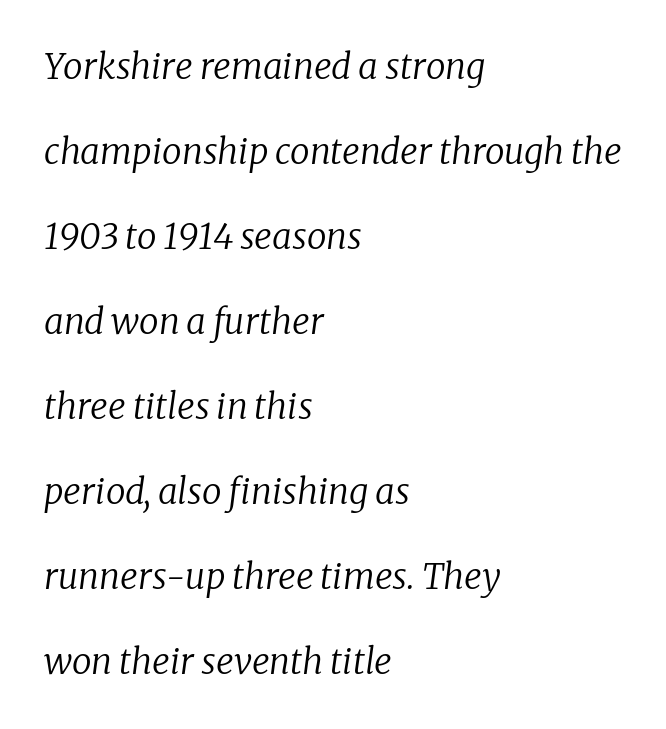
The image shows 35 px regular-weight serif type, italic (leaning right); set left-aligned, loose line spacing (2.43x), normal letter spacing, not underlined; low stroke contrast and a medium x-height.
